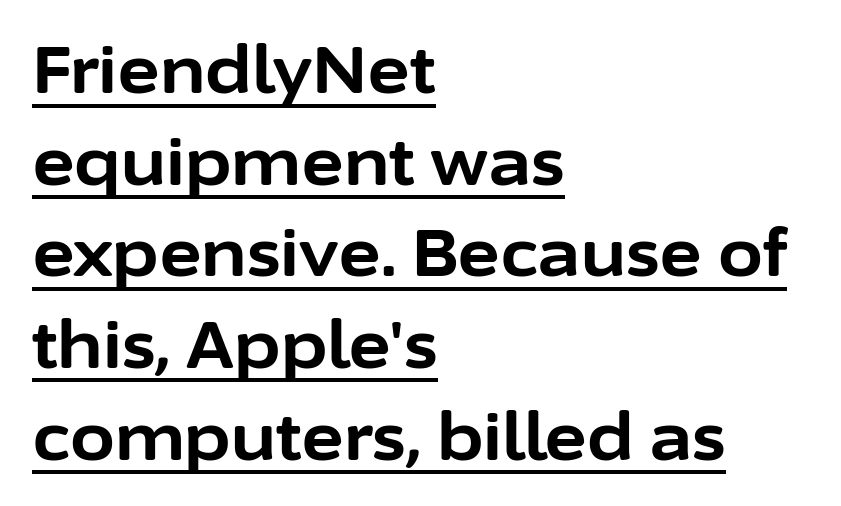
This sample keeps an unexceptional amount of space between lines. Upright lettering throughout. Summary of weight: heavy, a full bold. One-word summary of the alignment: left. These lines keep a tight, regular rhythm from letter to letter.
